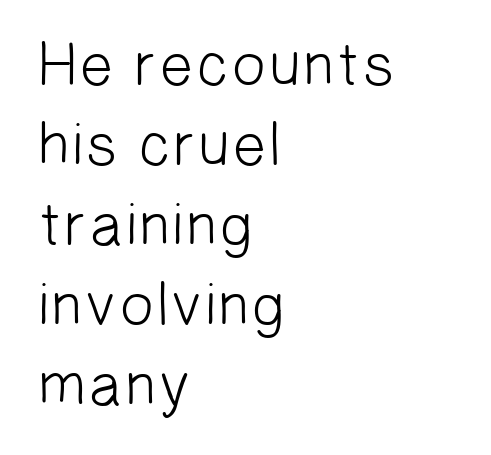
A student would call this left alignment; a typographer would say flush left, rag right. The rendering shows plain stroke endings on the letterforms — a sans-serif design. Stroke thickness stays within the range of a standard reading face or lighter. This rendering features lettering with no underline. Reading down the column, the eye jumps a familiar distance to each next line.
